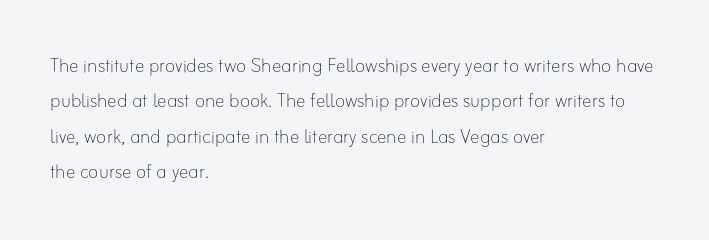
The image shows 24 px text type, upright; set left-aligned, normal line spacing (1.47x), normal letter spacing, not underlined.
